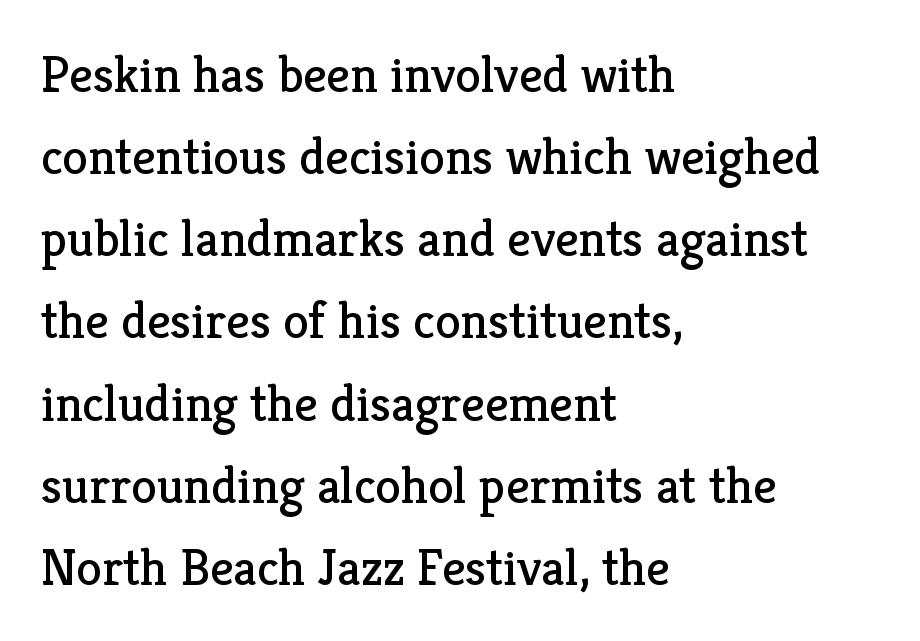
The image shows 52 px regular-weight serif type, upright; set left-aligned, normal line spacing (1.58x), normal letter spacing, not underlined; low stroke contrast and a medium x-height.
